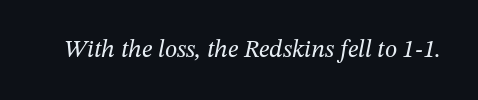
The image shows 25 px text type, italic (leaning right); set normal letter spacing, not underlined.
